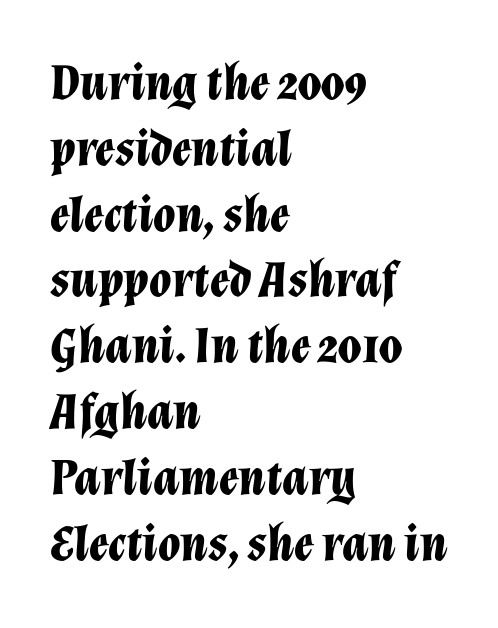
{"italic": "yes", "lean": "right", "slant_degrees": 12, "bold": "yes", "weight": "bold", "width": "normal", "stroke_contrast": "low", "x_height": "medium", "monospaced": "no", "underline": "no", "align": "left", "line_spacing": "normal", "line_spacing_ratio": 1.29, "letter_spacing": "normal", "letter_spacing_em": 0.0, "glyph_px": 51}
